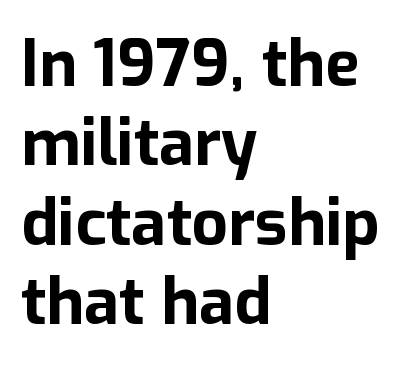
On the weight axis this lands at bold, roughly 700. The compositor pushed each line to the left boundary. The area under the type is left untouched. There is no visible air inserted between adjacent glyphs.
